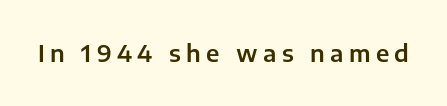
{"italic": "no", "underline": "no", "letter_spacing": "wide", "letter_spacing_em": 0.23, "glyph_px": 23}
